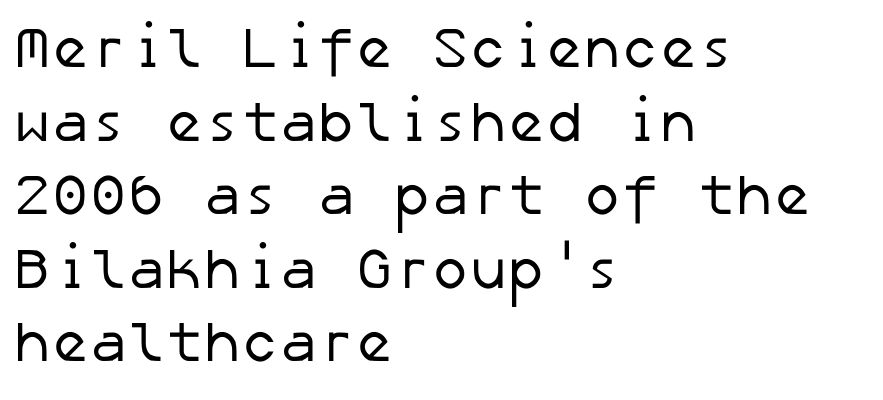
The image shows 57 px regular-weight sans-serif type; set left-aligned, normal line spacing (1.29x), normal letter spacing, not underlined; low stroke contrast and a medium x-height.
